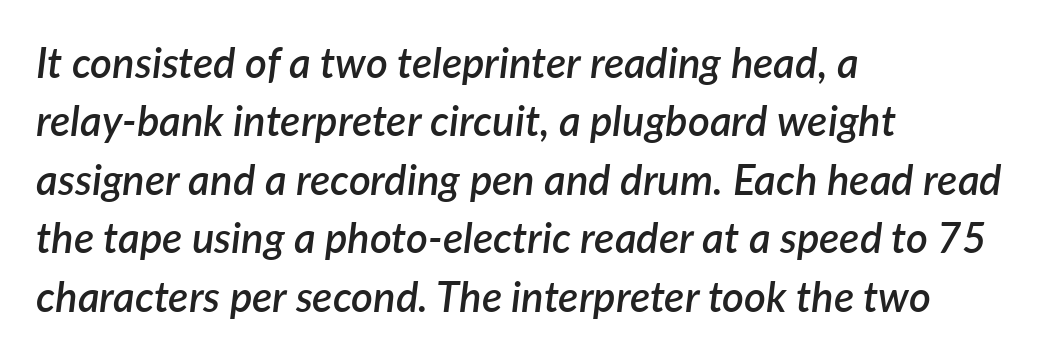
The image shows 42 px semibold type, italic (leaning right); set left-aligned, normal line spacing (1.39x), normal letter spacing, not underlined; low stroke contrast and a medium x-height.
